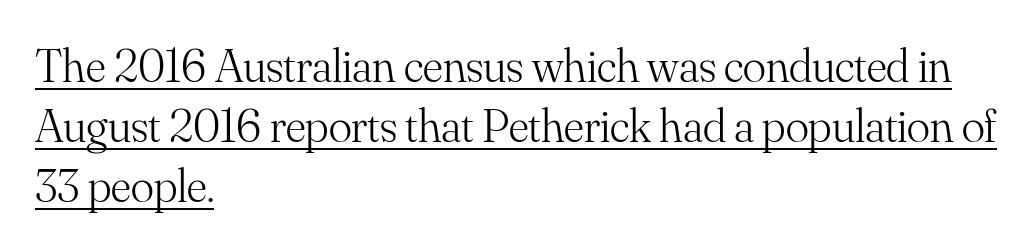
The letters carry serifs — small finishing strokes at the ends of their stems. In terms of letterspacing, this is plain default setting. The letters advance in unequal steps, a hallmark of proportional type. If you measured baseline to baseline, you'd find a middling distance. Short and long lines alike share a common starting point at left. The face looks like a standard text weight, possibly lighter.
